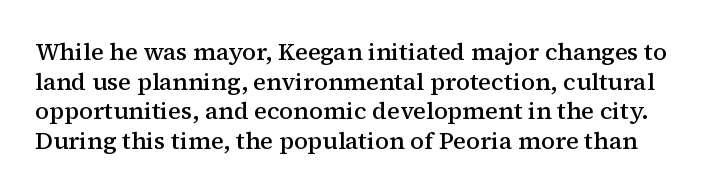
The tracking reads as untouched default to a designer's eye. The string is rendered with underlining switched off. Stems and bowls a touch heavier than normal — semibold. Posture: straight, roman, zero tilt.
